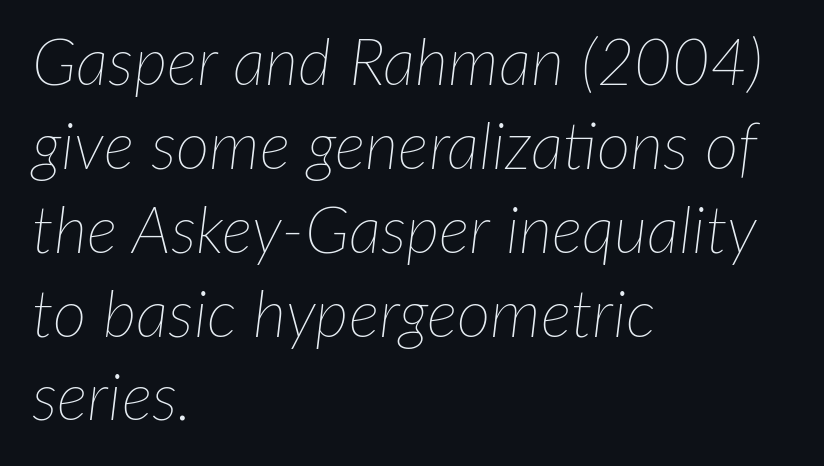
The image shows 65 px thin type, italic (leaning right); set left-aligned, normal line spacing (1.29x), normal letter spacing, not underlined; low stroke contrast and a medium x-height.
